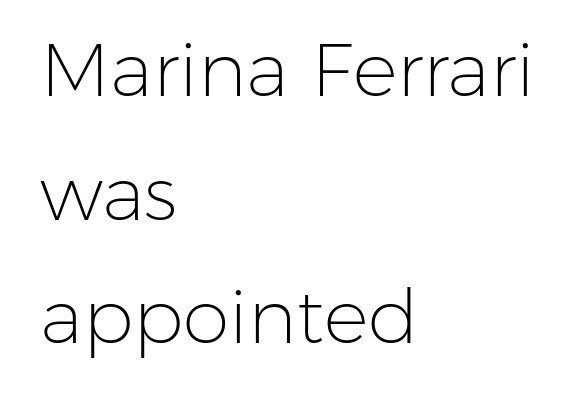
The image shows 75 px light sans-serif type, upright; set left-aligned, normal line spacing (1.65x), normal letter spacing, not underlined; low stroke contrast and a medium x-height.
